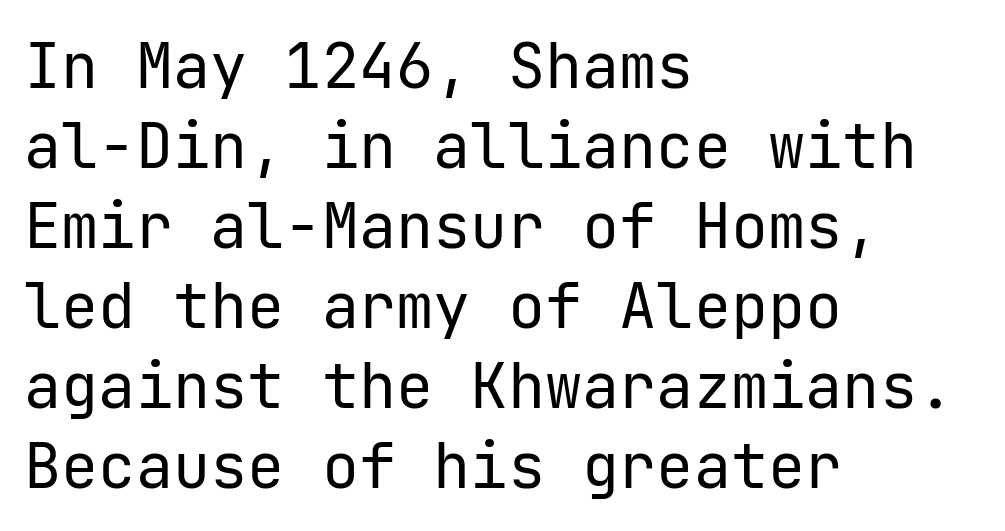
The image shows 62 px regular-weight sans-serif type, upright; set left-aligned, normal line spacing (1.29x), normal letter spacing, not underlined; low stroke contrast and a medium x-height.
